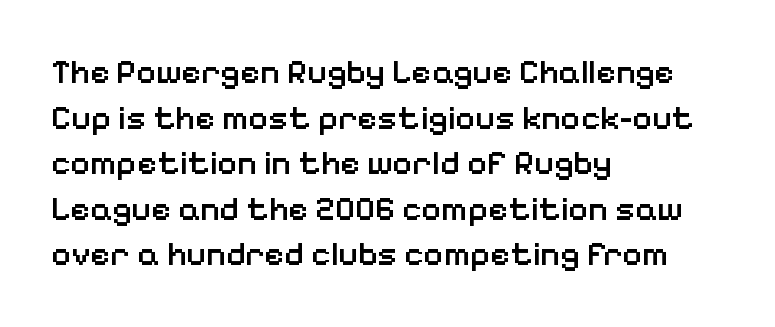
Q: Is the text bold? A: Semi-bold.
Q: Is the text italic (slanted)? A: No, it is upright.
Q: Is the typeface a serif or a sans-serif typeface? A: Sans-serif.
Q: Is the text underlined? A: No.
Q: How is the paragraph aligned? A: Left-aligned.
Q: Is the spacing between letters normal or unusually wide? A: Normal.
Q: Is the spacing between lines tight, normal or loose? A: Normal.
Q: Width (condensed, normal, or wide)? A: Normal.
Q: Stroke contrast? A: Low.
Q: x-height? A: Medium.
Q: Monospaced? A: No.
